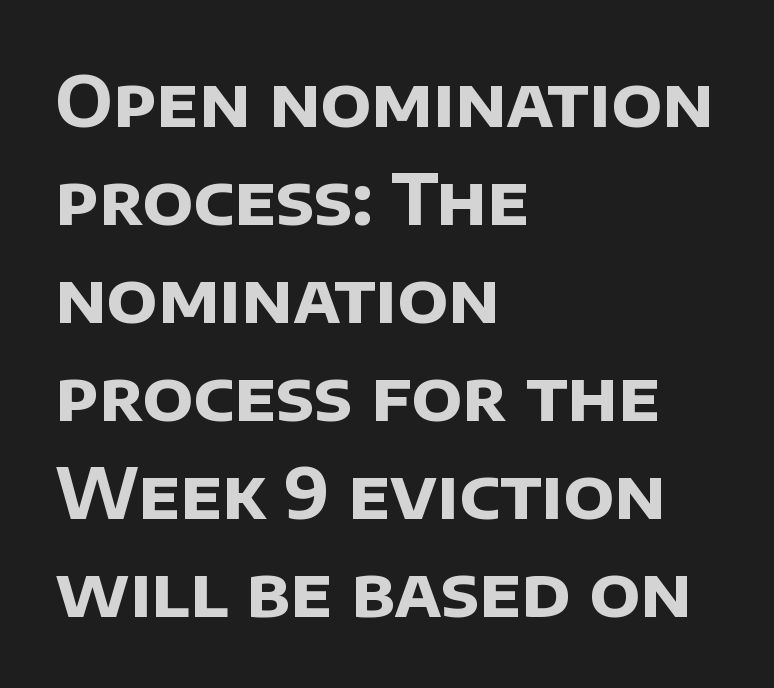
Q: Is the text bold? A: Yes.
Q: Is the typeface a serif or a sans-serif typeface? A: Sans-serif.
Q: Is the text underlined? A: No.
Q: How is the paragraph aligned? A: Left-aligned.
Q: Is the spacing between letters normal or unusually wide? A: Normal.
Q: Is the spacing between lines tight, normal or loose? A: Normal.
Q: Width (condensed, normal, or wide)? A: Normal.
Q: Stroke contrast? A: Low.
Q: x-height? A: Large.
Q: Monospaced? A: No.
